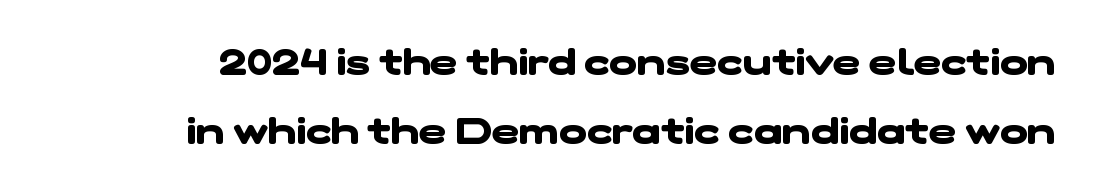
{"serif": "no", "bold": "yes", "weight": "heavy", "width": "wide", "stroke_contrast": "low", "x_height": "medium", "monospaced": "no", "underline": "no", "line_spacing_ratio": 1.86, "letter_spacing": "normal", "letter_spacing_em": 0.0, "glyph_px": 37}
